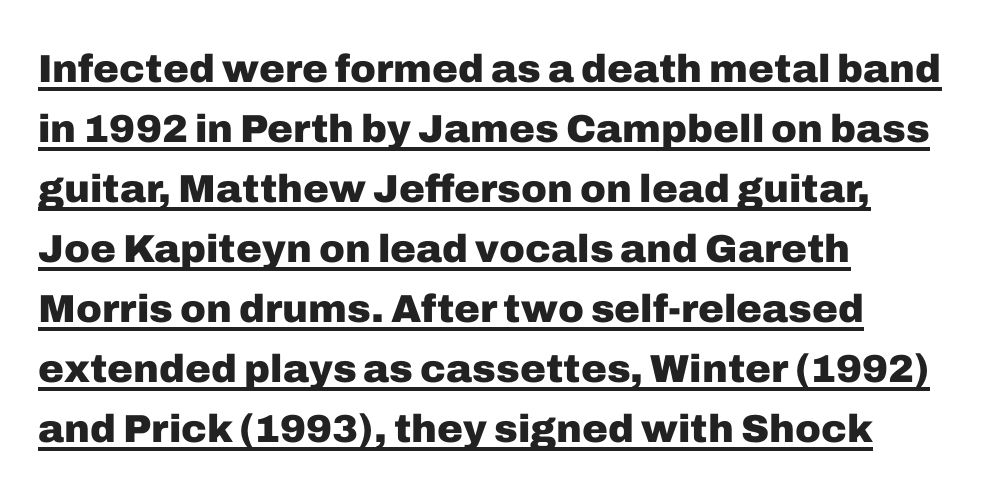
If you drew a ruler down the left edge, every line would touch it. Upright lettering throughout. Serifs: no, the terminals of the letterforms are clean. Plenty of ink on the page — the face is bold. Caption: standard tracking, unaltered. Leading matches the norm, producing a regular column.
